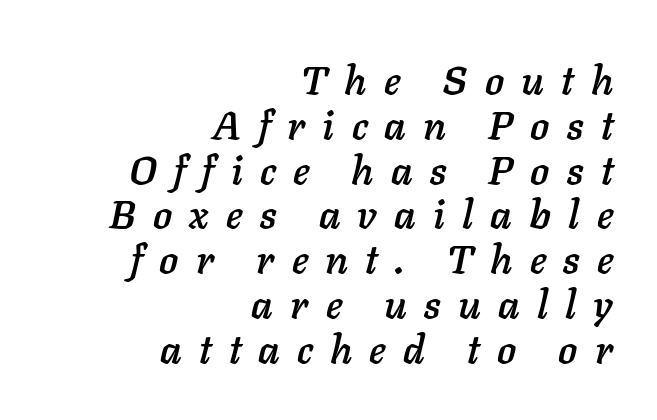
Q: Is the text italic (slanted)? A: Yes, it leans right by about 11 degrees.
Q: Is the text underlined? A: No.
Q: How is the paragraph aligned? A: Right-aligned.
Q: Is the spacing between letters normal or unusually wide? A: Unusually wide.
Q: Is the spacing between lines tight, normal or loose? A: Tight.
Q: Width (condensed, normal, or wide)? A: Normal.
Q: Stroke contrast? A: Low.
Q: x-height? A: Medium.
Q: Monospaced? A: No.
